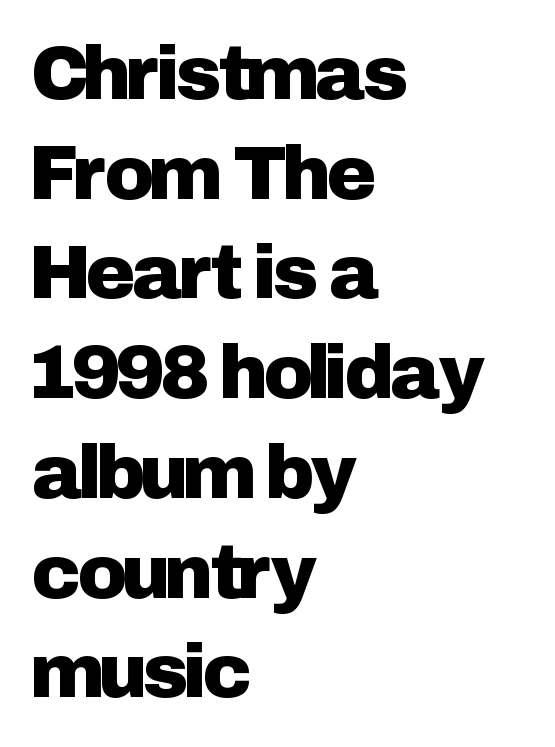
Q: Is the text italic (slanted)? A: No, it is upright.
Q: Is the typeface a serif or a sans-serif typeface? A: Sans-serif.
Q: Is the text underlined? A: No.
Q: How is the paragraph aligned? A: Left-aligned.
Q: Is the spacing between letters normal or unusually wide? A: Normal.
Q: Is the spacing between lines tight, normal or loose? A: Normal.
Q: Width (condensed, normal, or wide)? A: Normal.
Q: Stroke contrast? A: Low.
Q: x-height? A: Medium.
Q: Monospaced? A: No.
